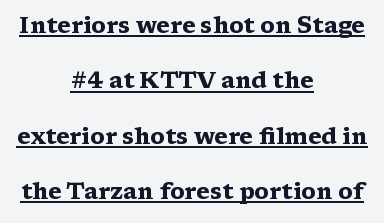
Q: Is the text bold? A: Yes.
Q: Is the text italic (slanted)? A: No, it is upright.
Q: Is the text underlined? A: Yes.
Q: How is the paragraph aligned? A: Centered.
Q: Is the spacing between letters normal or unusually wide? A: Normal.
Q: Is the spacing between lines tight, normal or loose? A: Loose.
